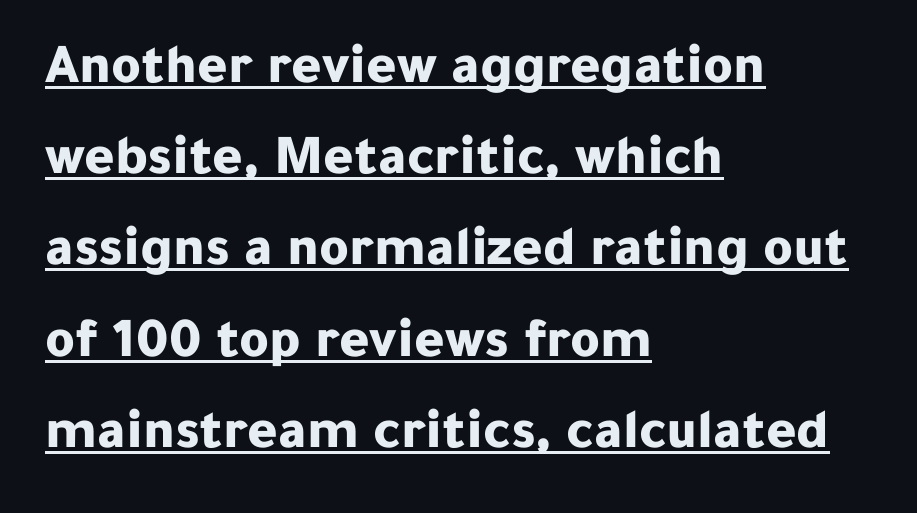
The image shows 57 px bold sans-serif type, upright; set left-aligned, normal line spacing (1.6x), normal letter spacing, underlined; low stroke contrast and a medium x-height.
